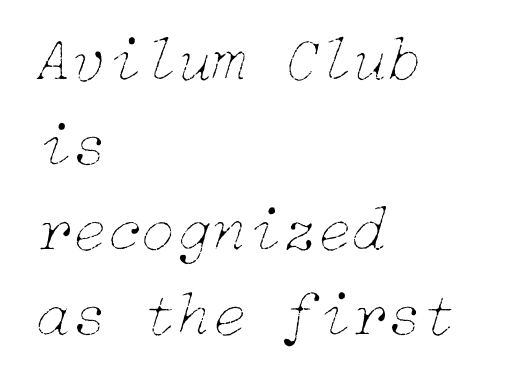
Honestly, there is no underline to notice here at all. This is not heavy type; no bold has been used. Leading: standard. Words appear dense and cohesive because spacing is normal.
